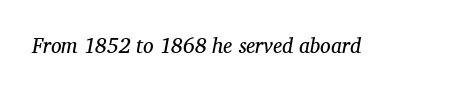
{"italic": "yes", "lean": "right", "slant_degrees": 12, "bold": "no", "underline": "no", "letter_spacing": "normal", "letter_spacing_em": 0.0, "glyph_px": 21}
